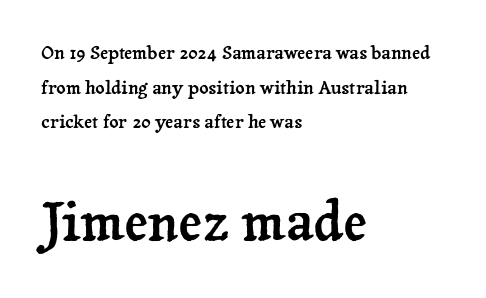
{"serif": "yes", "italic": "no", "width": "normal", "stroke_contrast": "low", "x_height": "medium", "monospaced": "no", "underline": "no", "align": "left", "line_spacing": "loose", "line_spacing_ratio": 1.92, "letter_spacing": "normal", "letter_spacing_em": 0.0, "larger_block": "second", "size_ratio": 2.94, "glyph_px": 53}
